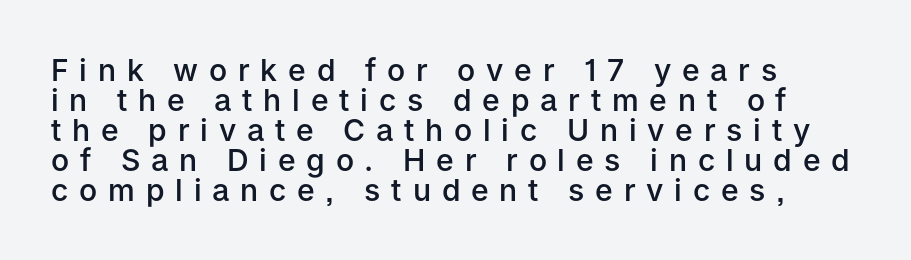
{"serif": "no", "italic": "no", "bold": "semi", "weight": "semibold", "width": "normal", "stroke_contrast": "low", "x_height": "medium", "monospaced": "no", "underline": "no", "align": "left", "line_spacing": "tight", "line_spacing_ratio": 1.0, "letter_spacing": "wide", "letter_spacing_em": 0.36, "glyph_px": 30}
